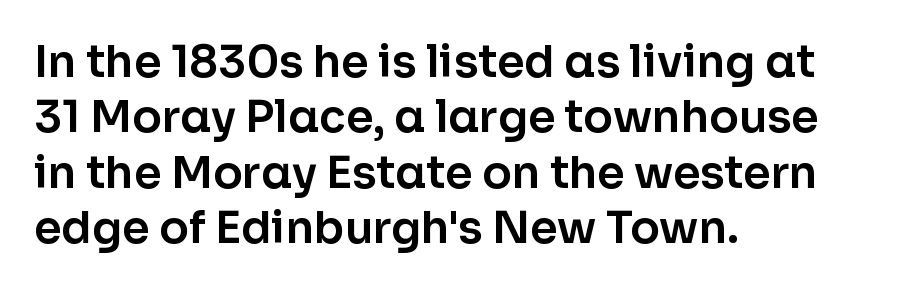
The image shows 44 px sans-serif type, upright; set left-aligned, normal line spacing (1.26x), normal letter spacing, not underlined; low stroke contrast and a medium x-height.
